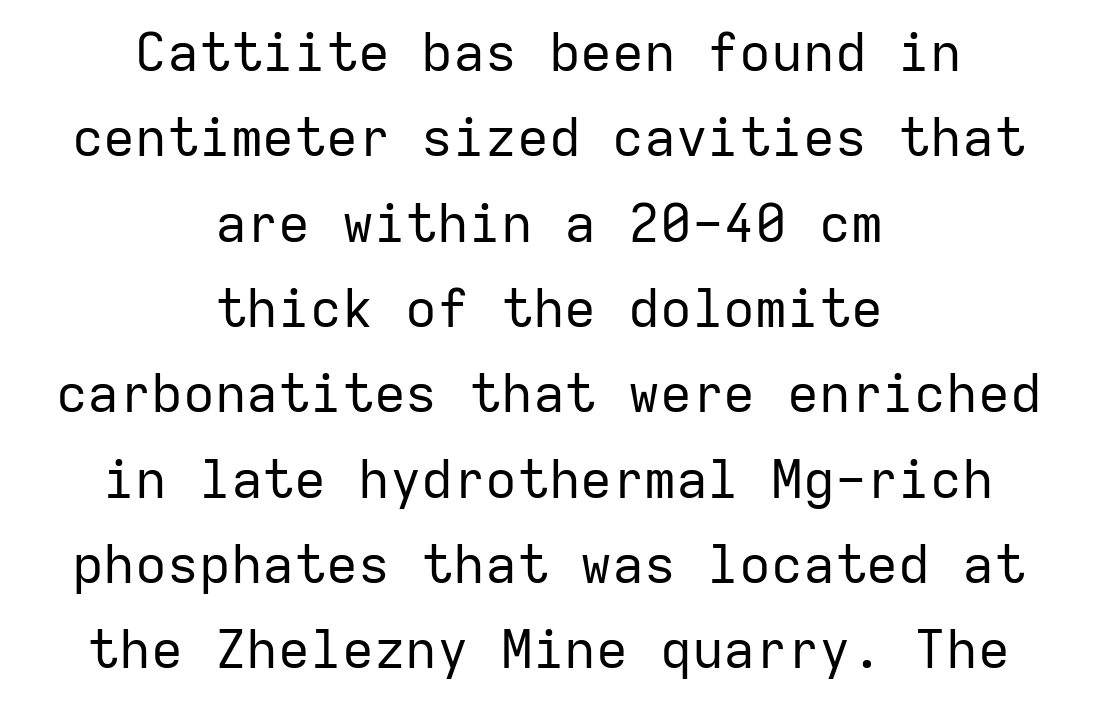
Q: Is the text bold? A: No.
Q: Is the text italic (slanted)? A: No, it is upright.
Q: Is the typeface a serif or a sans-serif typeface? A: Sans-serif.
Q: Is the text underlined? A: No.
Q: How is the paragraph aligned? A: Centered.
Q: Is the spacing between letters normal or unusually wide? A: Normal.
Q: Is the spacing between lines tight, normal or loose? A: Normal.
Q: Width (condensed, normal, or wide)? A: Normal.
Q: Stroke contrast? A: Low.
Q: x-height? A: Medium.
Q: Monospaced? A: Yes.
